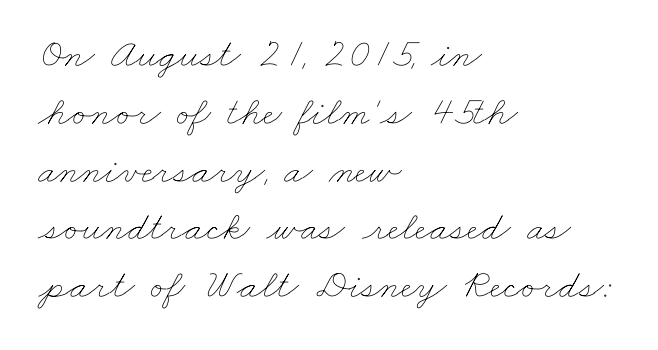
Honestly, the letter spacing is just normal — you wouldn't notice it. Looks like regular typesetting: each glyph gets only the width it needs. Glance below the letters and you will spot only blank space. A typesetter would call this leading conventional body-copy spacing. The font sits on the lighter half of the weight spectrum, regular included. The paragraph shown leans on its left margin.
